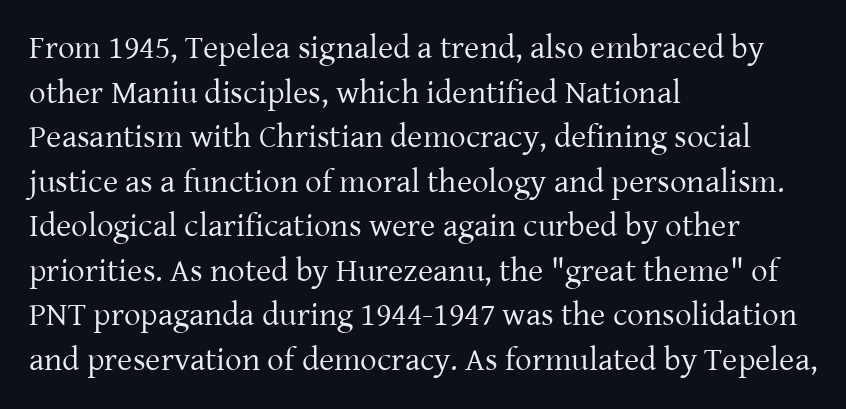
The image shows 33 px regular-weight serif type, upright; set left-aligned, normal line spacing (1.35x), normal letter spacing, not underlined; low stroke contrast and a medium x-height.
